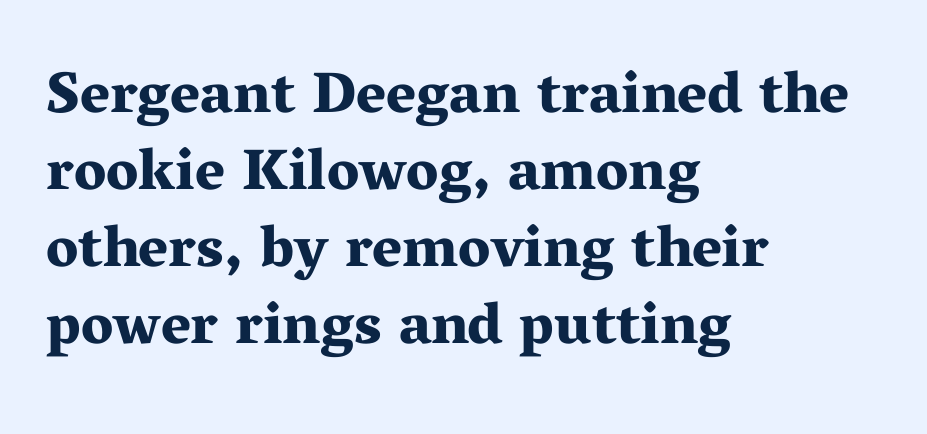
Q: Is the text bold? A: Yes.
Q: Is the text italic (slanted)? A: No, it is upright.
Q: Is the typeface a serif or a sans-serif typeface? A: Serif.
Q: Is the text underlined? A: No.
Q: How is the paragraph aligned? A: Left-aligned.
Q: Is the spacing between letters normal or unusually wide? A: Normal.
Q: Is the spacing between lines tight, normal or loose? A: Normal.
Q: Width (condensed, normal, or wide)? A: Wide.
Q: Stroke contrast? A: Medium.
Q: x-height? A: Medium.
Q: Monospaced? A: No.
